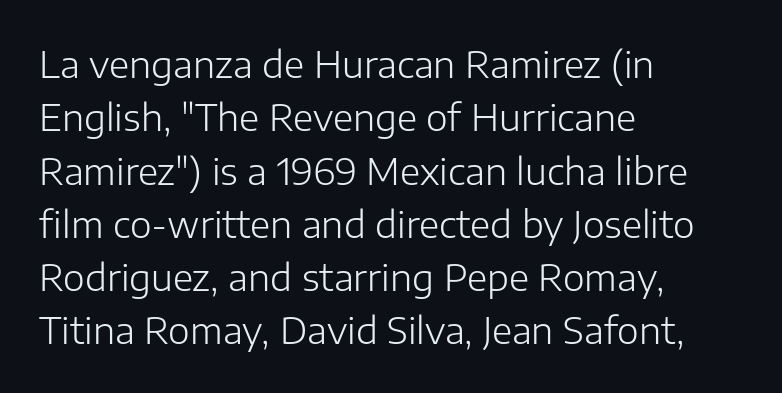
The image shows 37 px light sans-serif type, upright; set left-aligned, normal line spacing (1.44x), normal letter spacing, not underlined; low stroke contrast and a medium x-height.
